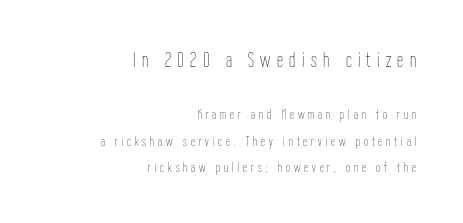
{"italic": "no", "bold": "no", "underline": "no", "align": "right", "line_spacing_ratio": 1.89, "letter_spacing": "wide", "letter_spacing_em": 0.29, "larger_block": "first", "size_ratio": 1.57, "glyph_px": 22}
